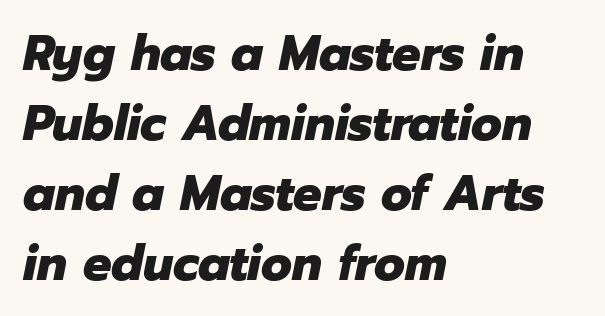
What stands out about the letter spacing? Nothing — it is the standard amount. The letters advance in unequal steps, a hallmark of proportional type. I'd describe the lettering as bold — thick and assertive. The text carries the slant typical of an italic or oblique font. Only glyphs here, with clear space below each row. A classic flush-left, rag-right setting is used for this passage.
